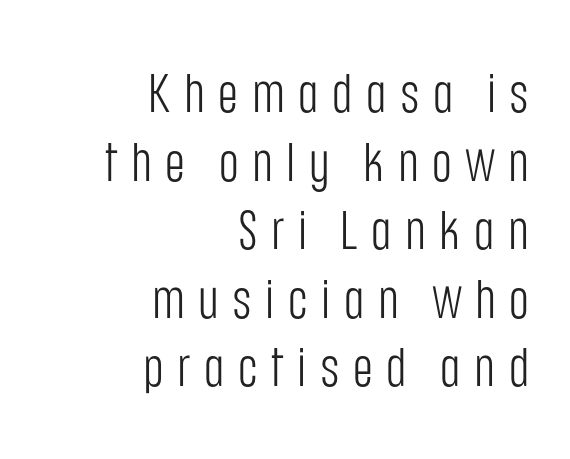
The image shows 54 px light, condensed sans-serif type, upright; set right-aligned, normal line spacing (1.27x), unusually wide letter spacing (+0.25 em), not underlined; low stroke contrast and a large x-height.
